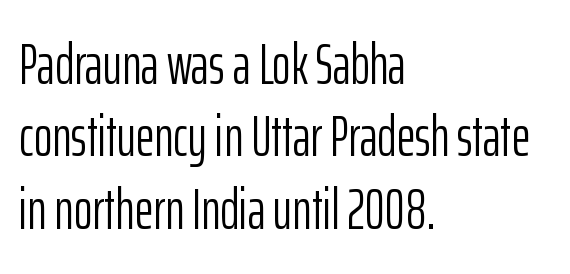
Q: Is the text bold? A: No.
Q: Is the text italic (slanted)? A: No, it is upright.
Q: Is the typeface a serif or a sans-serif typeface? A: Sans-serif.
Q: Is the text underlined? A: No.
Q: How is the paragraph aligned? A: Left-aligned.
Q: Is the spacing between letters normal or unusually wide? A: Normal.
Q: Is the spacing between lines tight, normal or loose? A: Normal.
Q: Width (condensed, normal, or wide)? A: Condensed.
Q: Stroke contrast? A: Low.
Q: x-height? A: Medium.
Q: Monospaced? A: No.
